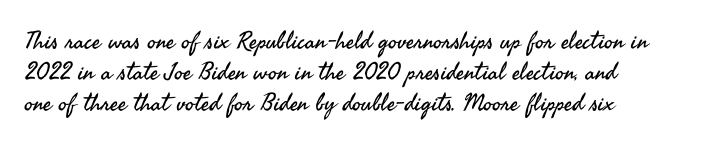
The image shows 24 px text type; set normal line spacing (1.29x), normal letter spacing, not underlined.
